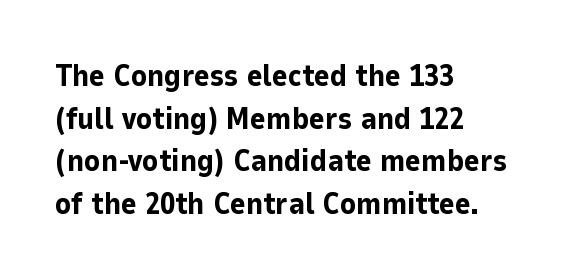
{"serif": "no", "italic": "no", "bold": "yes", "weight": "bold", "width": "normal", "stroke_contrast": "low", "x_height": "medium", "monospaced": "no", "underline": "no", "align": "left", "line_spacing": "normal", "line_spacing_ratio": 1.42, "letter_spacing": "normal", "letter_spacing_em": 0.0, "glyph_px": 30}
